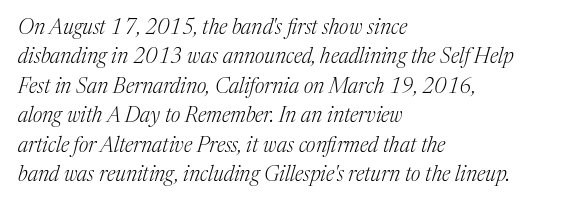
Q: Is the text bold? A: No.
Q: Is the text italic (slanted)? A: Yes, it leans right by about 17 degrees.
Q: Is the text underlined? A: No.
Q: How is the paragraph aligned? A: Left-aligned.
Q: Is the spacing between letters normal or unusually wide? A: Normal.
Q: Is the spacing between lines tight, normal or loose? A: Normal.
